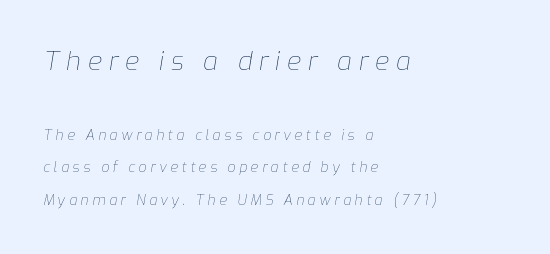
The image shows 26 px text type, italic (leaning right); set left-aligned, loose line spacing (2.34x), unusually wide letter spacing (+0.26 em), not underlined; the first (top) block is 1.86x larger.
